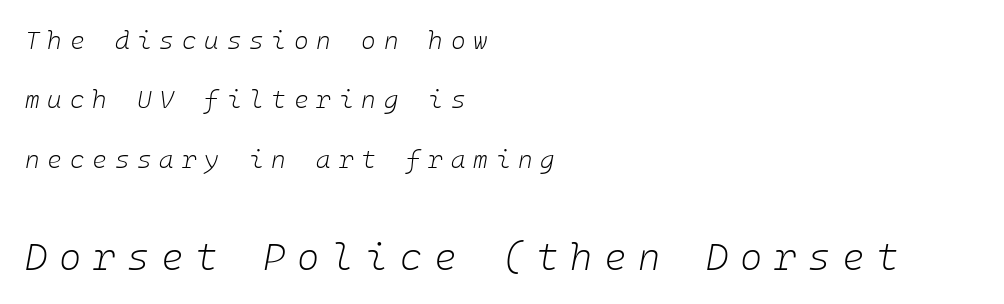
{"italic": "yes", "lean": "right", "slant_degrees": 10, "bold": "no", "weight": "light", "width": "normal", "stroke_contrast": "low", "x_height": "medium", "underline": "no", "align": "left", "line_spacing": "loose", "line_spacing_ratio": 2.38, "letter_spacing": "wide", "letter_spacing_em": 0.31, "larger_block": "second", "size_ratio": 1.52, "glyph_px": 38}
